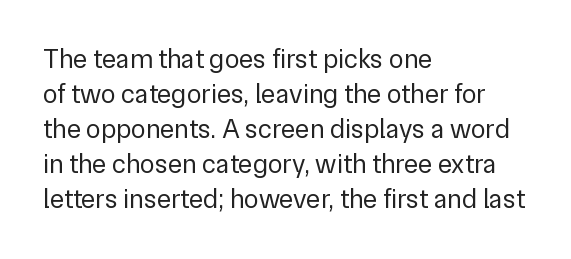
Q: Is the text bold? A: No.
Q: Is the text italic (slanted)? A: No, it is upright.
Q: Is the text underlined? A: No.
Q: How is the paragraph aligned? A: Left-aligned.
Q: Is the spacing between letters normal or unusually wide? A: Normal.
Q: Is the spacing between lines tight, normal or loose? A: Normal.
